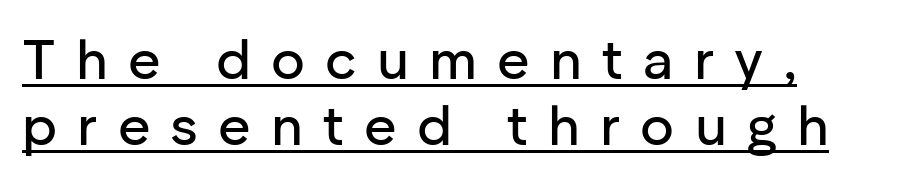
This is sans-serif lettering, the kind often seen on screens and signage. Between one letter and the next there's a generous, obvious gap. The specimen reads as upright at a glance. The typesetter has applied underlining to the passage shown. The setting favours the left margin, as ordinary paragraphs usually do.
